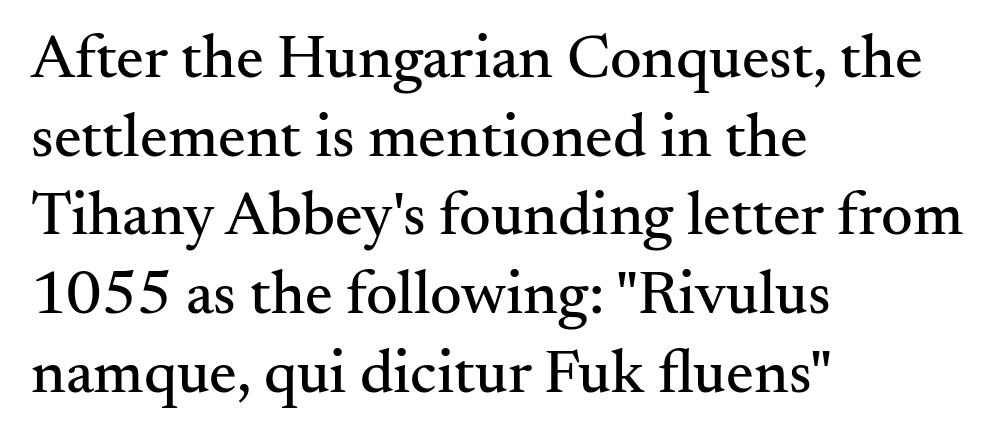
The image shows 62 px serif type, upright; set left-aligned, normal line spacing (1.27x), normal letter spacing, not underlined; medium stroke contrast and a small x-height.
